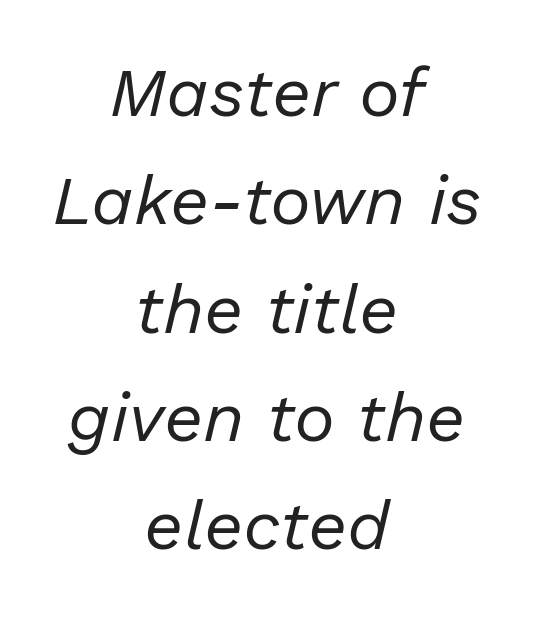
Q: Is the text bold? A: No.
Q: Is the text italic (slanted)? A: Yes, it leans right by about 13 degrees.
Q: Is the text underlined? A: No.
Q: How is the paragraph aligned? A: Centered.
Q: Is the spacing between letters normal or unusually wide? A: Normal.
Q: Is the spacing between lines tight, normal or loose? A: Normal.
Q: Width (condensed, normal, or wide)? A: Normal.
Q: Stroke contrast? A: Low.
Q: x-height? A: Medium.
Q: Monospaced? A: No.
